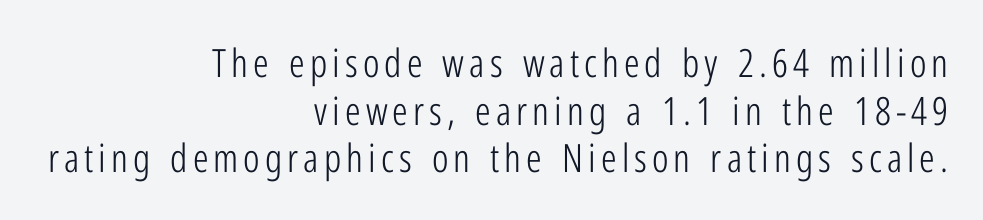
Letters have the restrained weight of plain body copy at most. Compared with a flush-left layout, this one pins lines to the opposite, right side. The words here are not underlined. A typesetter would call this proportional, since set widths differ per character. The text was rendered using a sans face with plain stroke endings.
